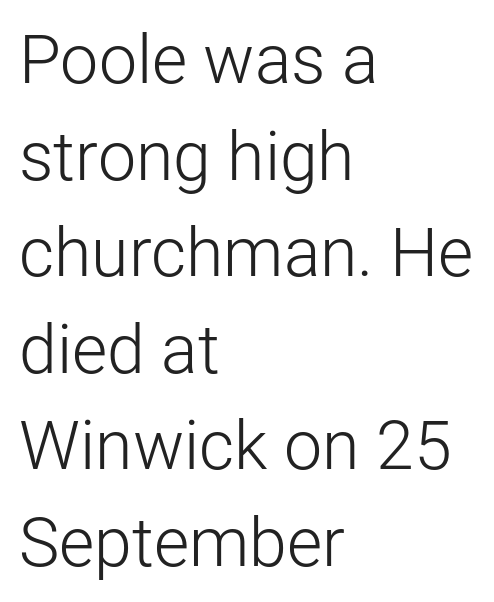
Q: Is the text bold? A: No.
Q: Is the text italic (slanted)? A: No, it is upright.
Q: Is the typeface a serif or a sans-serif typeface? A: Sans-serif.
Q: Is the text underlined? A: No.
Q: How is the paragraph aligned? A: Left-aligned.
Q: Is the spacing between letters normal or unusually wide? A: Normal.
Q: Is the spacing between lines tight, normal or loose? A: Normal.
Q: Width (condensed, normal, or wide)? A: Normal.
Q: Stroke contrast? A: Low.
Q: x-height? A: Medium.
Q: Monospaced? A: No.
